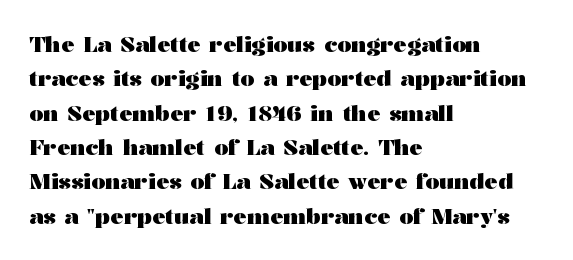
The image shows 22 px bold type, upright; set left-aligned, normal line spacing (1.56x), normal letter spacing, not underlined.
